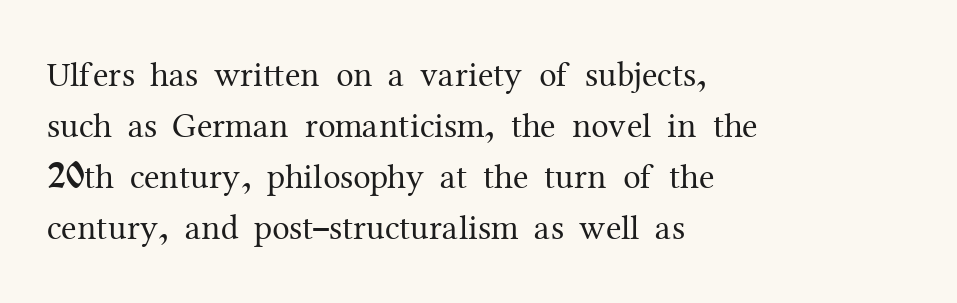
{"serif": "yes", "italic": "no", "bold": "no", "weight": "regular", "width": "normal", "stroke_contrast": "medium", "x_height": "medium", "monospaced": "no", "underline": "no", "align": "left", "line_spacing": "normal", "line_spacing_ratio": 1.46, "letter_spacing": "normal", "letter_spacing_em": 0.0, "glyph_px": 35}
